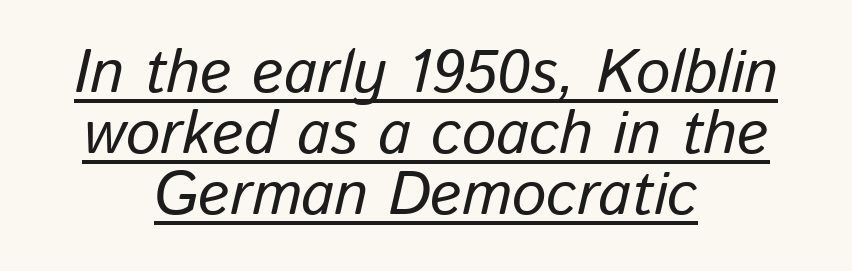
Compared with typical body copy, the letter spacing here is the same. Underlined type. Leading: reduced. It's the slanting kind of type. Teacher's note: observe the equal gaps on both sides — that is centered alignment.
